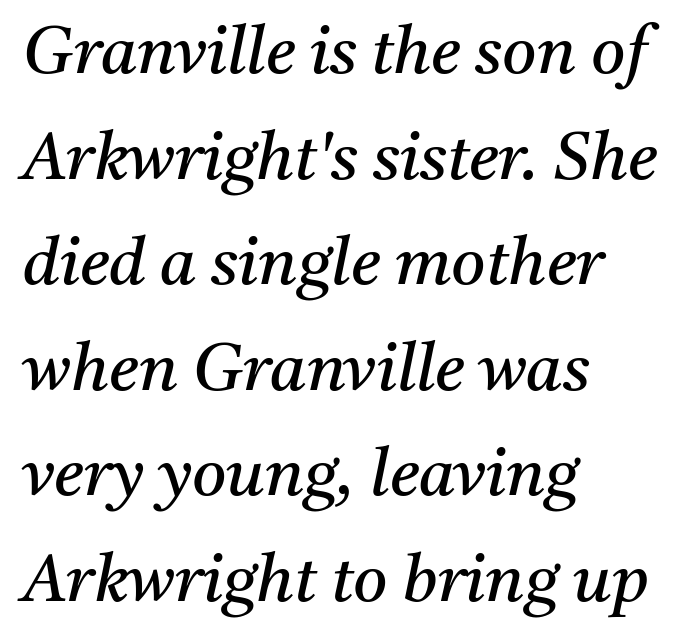
{"serif": "yes", "italic": "yes", "lean": "right", "slant_degrees": 11, "bold": "no", "weight": "regular", "width": "normal", "stroke_contrast": "medium", "x_height": "medium", "monospaced": "no", "underline": "no", "align": "left", "line_spacing": "normal", "line_spacing_ratio": 1.6, "letter_spacing": "normal", "letter_spacing_em": 0.0, "glyph_px": 66}
